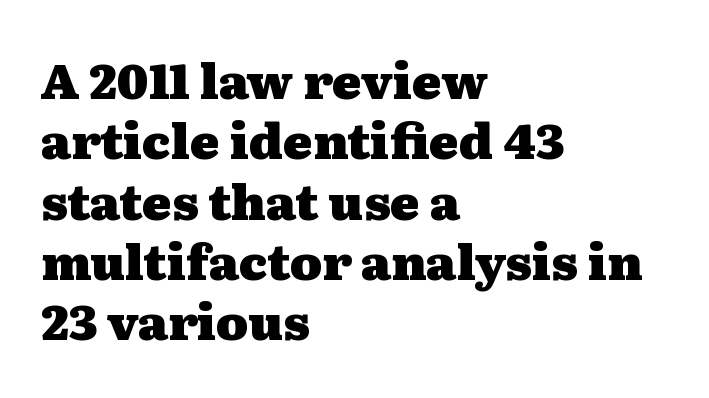
Q: Is the text bold? A: Yes.
Q: Is the text italic (slanted)? A: No, it is upright.
Q: Is the typeface a serif or a sans-serif typeface? A: Serif.
Q: Is the text underlined? A: No.
Q: How is the paragraph aligned? A: Left-aligned.
Q: Is the spacing between letters normal or unusually wide? A: Normal.
Q: Width (condensed, normal, or wide)? A: Wide.
Q: Stroke contrast? A: Medium.
Q: x-height? A: Medium.
Q: Monospaced? A: No.
